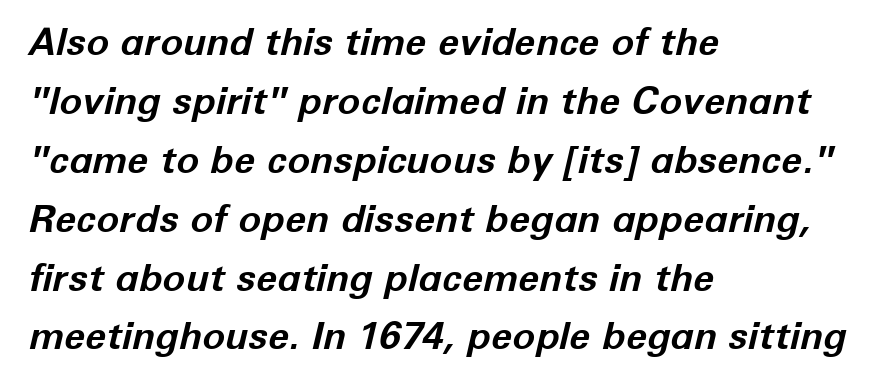
The image shows 38 px bold type, italic (leaning right); set left-aligned, normal line spacing (1.55x), normal letter spacing, not underlined; low stroke contrast and a medium x-height.
